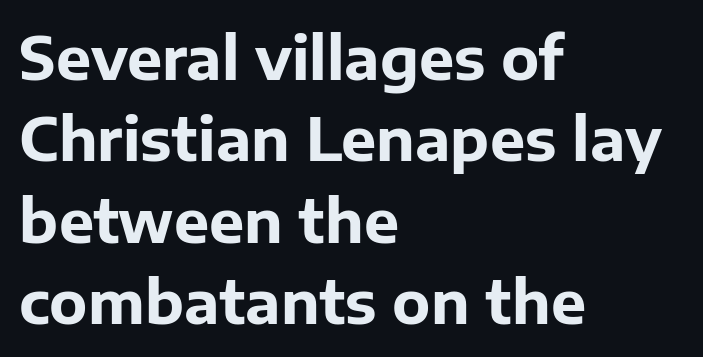
Horizontal bands of white between lines are of average thickness. A typesetter would label this face a sans. Each line starts at the same left margin while the right side varies. On the weight axis this lands at bold, roughly 700. Quick note: underline off.
